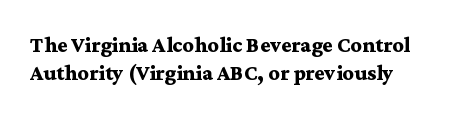
The passage is arranged the way most books set body copy — flush left. No word sits above an underline. Nobody touched the tracking dial on this one. Stroke thickness is high; the sample reads as a true bold.
